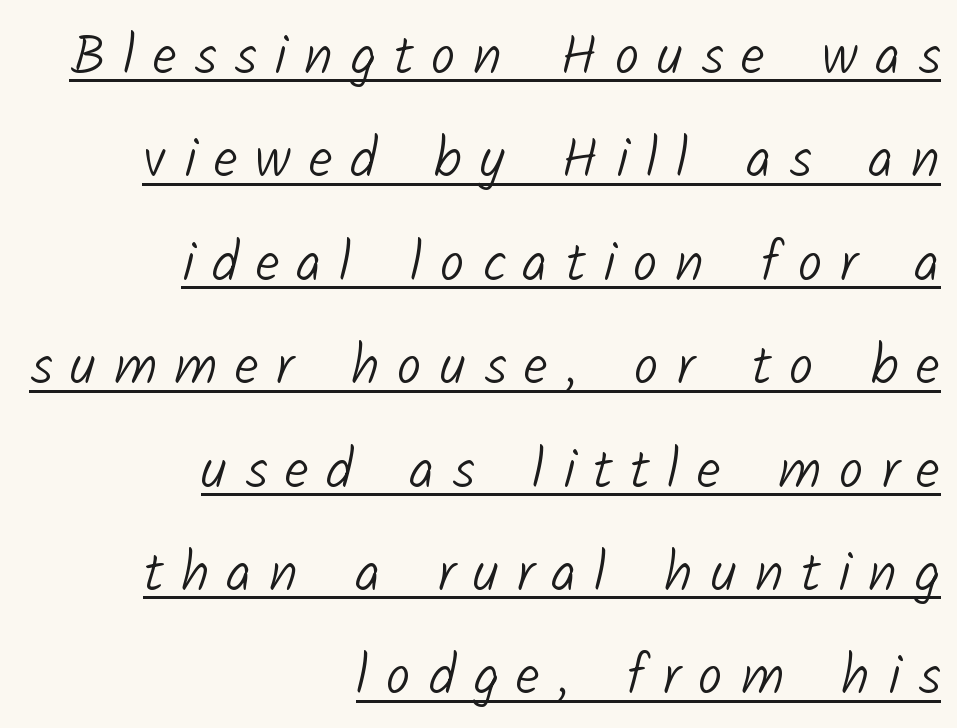
The image shows 55 px light sans-serif type; set right-aligned, line spacing 1.88x, unusually wide letter spacing (+0.32 em), underlined; low stroke contrast and a medium x-height.
